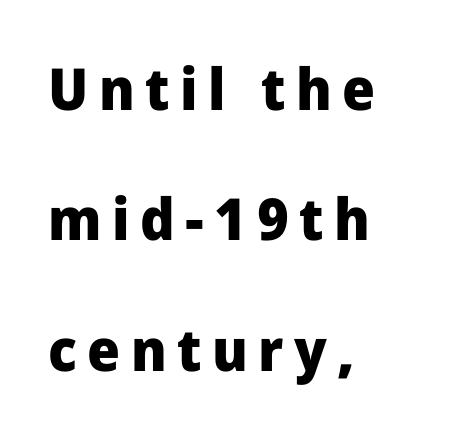
{"serif": "no", "italic": "no", "bold": "yes", "weight": "heavy", "width": "normal", "stroke_contrast": "low", "x_height": "medium", "monospaced": "no", "underline": "no", "align": "left", "line_spacing": "loose", "line_spacing_ratio": 2.25, "glyph_px": 58}
